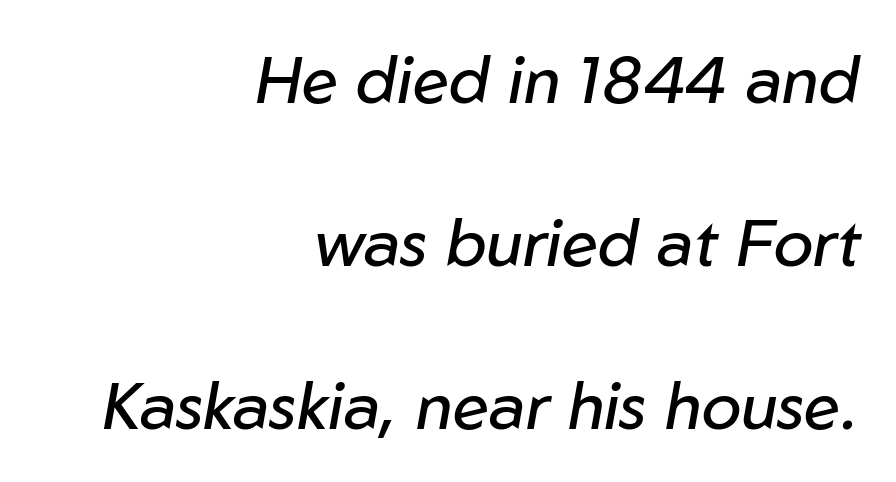
Is the letter spacing exaggerated? No — it looks like the ordinary default. The lines are spread far apart with generous leading. Notice how the stems are inclined rather than vertical — that's the hallmark of italics. Teacher's note: observe the even right margin — that is flush-right alignment. A typesetter would call this proportional, since set widths differ per character. Bold? No — there's no thickening of the strokes.
